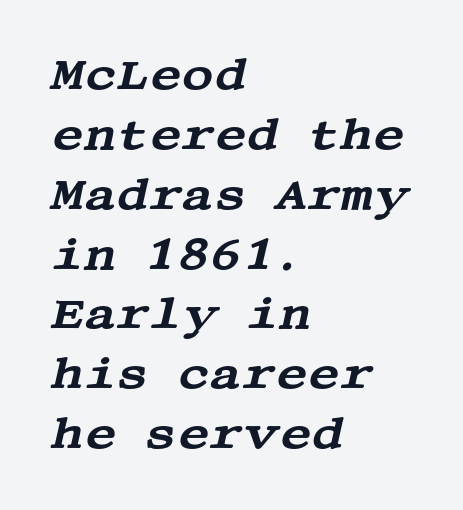
Q: Is the text italic (slanted)? A: Yes, it leans right by about 13 degrees.
Q: Is the typeface a serif or a sans-serif typeface? A: Serif.
Q: Is the text underlined? A: No.
Q: How is the paragraph aligned? A: Left-aligned.
Q: Is the spacing between letters normal or unusually wide? A: Normal.
Q: Is the spacing between lines tight, normal or loose? A: Normal.
Q: Width (condensed, normal, or wide)? A: Wide.
Q: Stroke contrast? A: Medium.
Q: x-height? A: Large.
